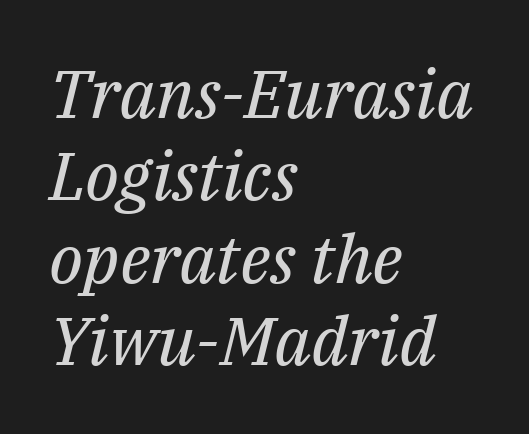
{"serif": "yes", "italic": "yes", "lean": "right", "slant_degrees": 14, "bold": "no", "weight": "regular", "width": "normal", "stroke_contrast": "medium", "x_height": "medium", "monospaced": "no", "underline": "no", "align": "left", "line_spacing_ratio": 1.23, "letter_spacing": "normal", "letter_spacing_em": 0.0, "glyph_px": 67}
